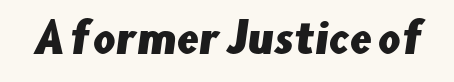
The image shows 40 px sans-serif type; set normal letter spacing, not underlined; low stroke contrast and a small x-height.
